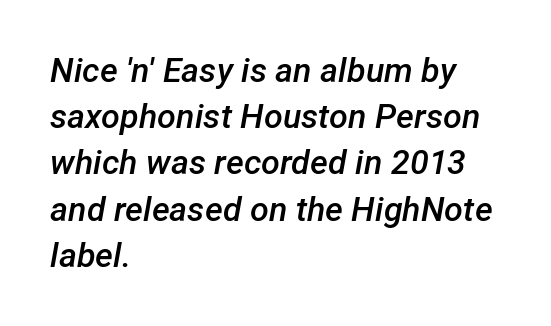
{"italic": "yes", "lean": "right", "slant_degrees": 12, "bold": "semi", "weight": "semibold", "width": "normal", "stroke_contrast": "low", "x_height": "medium", "monospaced": "no", "underline": "no", "align": "left", "line_spacing": "normal", "line_spacing_ratio": 1.36, "letter_spacing": "normal", "letter_spacing_em": 0.0, "glyph_px": 34}
